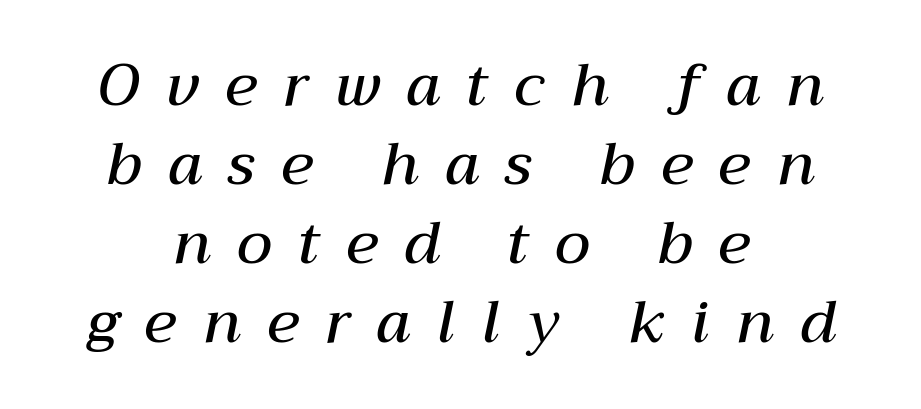
{"italic": "yes", "lean": "right", "slant_degrees": 12, "bold": "semi", "weight": "semibold", "width": "normal", "stroke_contrast": "medium", "x_height": "medium", "monospaced": "no", "underline": "no", "align": "center", "line_spacing": "normal", "line_spacing_ratio": 1.34, "letter_spacing": "wide", "letter_spacing_em": 0.45, "glyph_px": 59}
